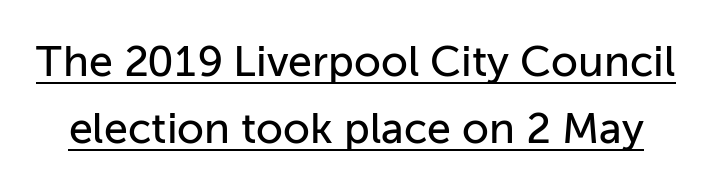
The image shows 43 px sans-serif type, upright; set normal line spacing (1.56x), normal letter spacing, underlined; low stroke contrast and a medium x-height.
